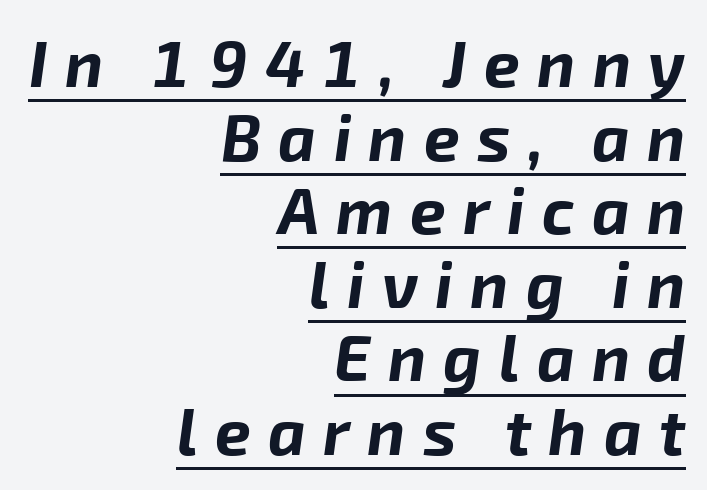
Q: Is the text bold? A: Yes.
Q: Is the text italic (slanted)? A: Yes, it leans right by about 8 degrees.
Q: Is the text underlined? A: Yes.
Q: How is the paragraph aligned? A: Right-aligned.
Q: Is the spacing between letters normal or unusually wide? A: Unusually wide.
Q: Is the spacing between lines tight, normal or loose? A: Tight.
Q: Width (condensed, normal, or wide)? A: Normal.
Q: Stroke contrast? A: Low.
Q: x-height? A: Medium.
Q: Monospaced? A: No.
